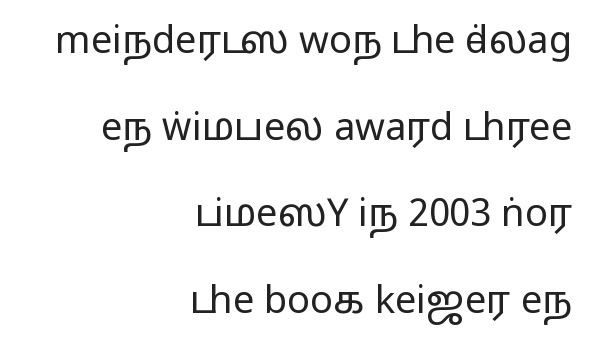
Q: Is the text italic (slanted)? A: No, it is upright.
Q: Is the typeface a serif or a sans-serif typeface? A: Sans-serif.
Q: Is the text underlined? A: No.
Q: How is the paragraph aligned? A: Right-aligned.
Q: Is the spacing between letters normal or unusually wide? A: Normal.
Q: Is the spacing between lines tight, normal or loose? A: Loose.
Q: Width (condensed, normal, or wide)? A: Wide.
Q: Stroke contrast? A: Medium.
Q: Monospaced? A: No.
